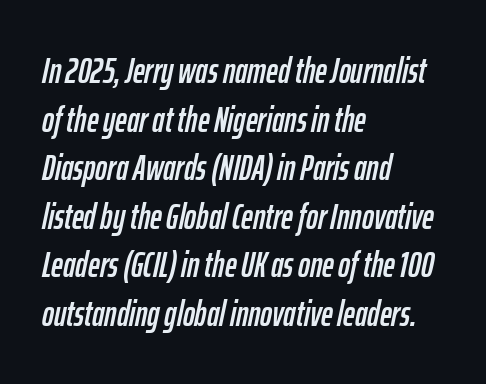
Varying glyph widths throughout — classic text-font behaviour. The rendering uses a moderate line-height, typical for paragraphs. The specimen reads as italic at a glance. Spacing between characters is what you'd get straight out of the box.
